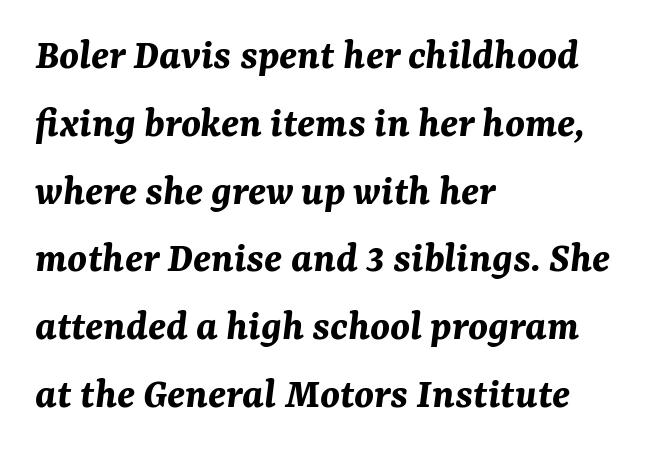
The image shows 44 px bold type, italic (leaning right); set left-aligned, normal line spacing (1.54x), normal letter spacing, not underlined; medium stroke contrast and a medium x-height.
